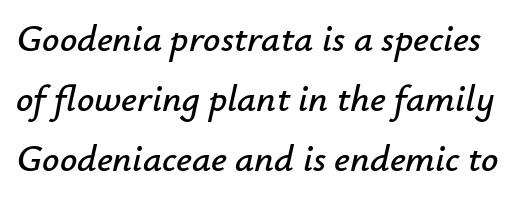
The image shows 38 px text type, italic (leaning right); set normal line spacing (1.58x), normal letter spacing, not underlined; low stroke contrast and a small x-height.
